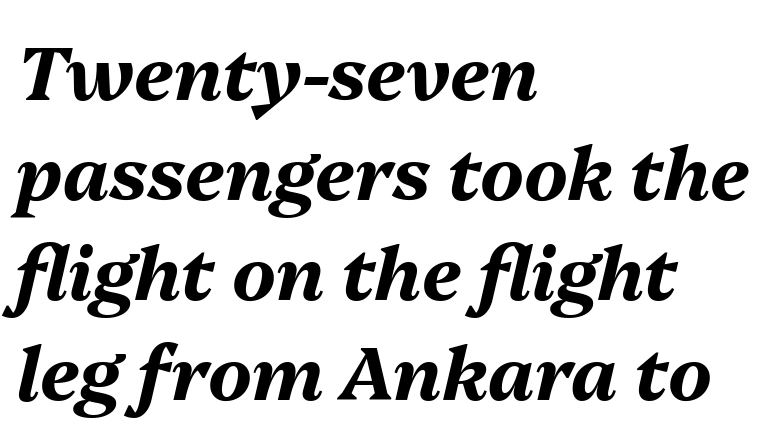
The image shows 74 px bold type, italic (leaning right); set left-aligned, normal line spacing (1.35x), normal letter spacing, not underlined; medium stroke contrast and a medium x-height.
